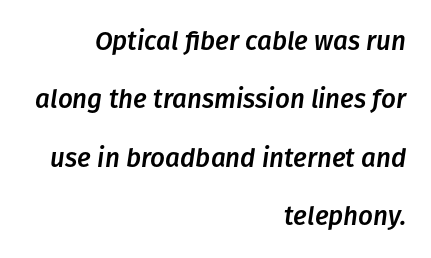
{"italic": "yes", "lean": "right", "slant_degrees": 8, "underline": "no", "align": "right", "line_spacing": "loose", "line_spacing_ratio": 2.25, "letter_spacing": "normal", "letter_spacing_em": 0.0, "glyph_px": 26}
